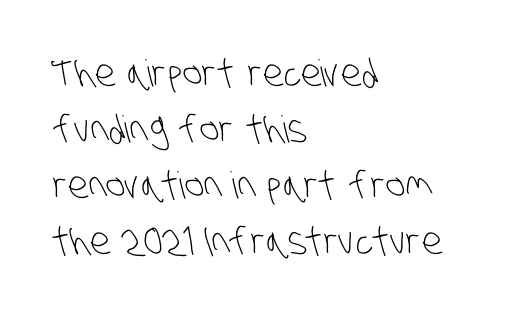
{"serif": "no", "bold": "no", "weight": "light", "width": "condensed", "stroke_contrast": "low", "x_height": "large", "monospaced": "no", "underline": "no", "align": "left", "line_spacing": "normal", "line_spacing_ratio": 1.51, "letter_spacing": "normal", "letter_spacing_em": 0.0, "glyph_px": 37}
